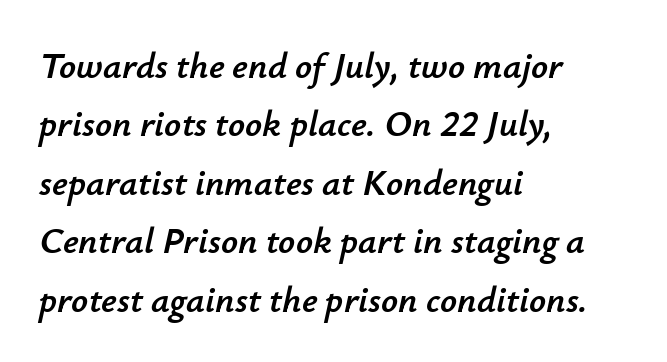
{"italic": "yes", "lean": "right", "slant_degrees": 12, "width": "normal", "stroke_contrast": "low", "x_height": "small", "monospaced": "no", "underline": "no", "align": "left", "line_spacing": "normal", "line_spacing_ratio": 1.58, "letter_spacing": "normal", "letter_spacing_em": 0.0, "glyph_px": 37}
